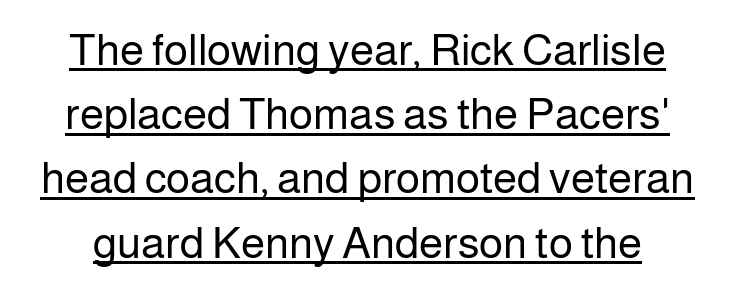
The image shows 44 px regular-weight sans-serif type, upright; set normal line spacing (1.46x), normal letter spacing, underlined; low stroke contrast and a medium x-height.
